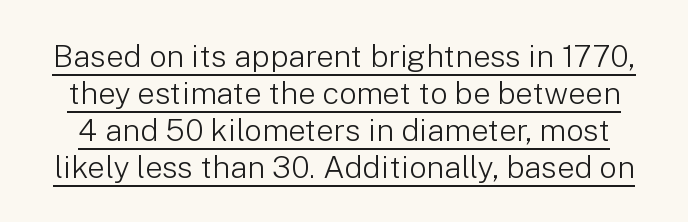
Is this a heavy cut? Hardly; it is regular or lighter. Descenders here cross a horizontal rule under the line. The letters advance in unequal steps, a hallmark of proportional type. If you drew a line through each stem, it would be perfectly vertical. Grotesque or geometric, the face here clearly has no serifs.
